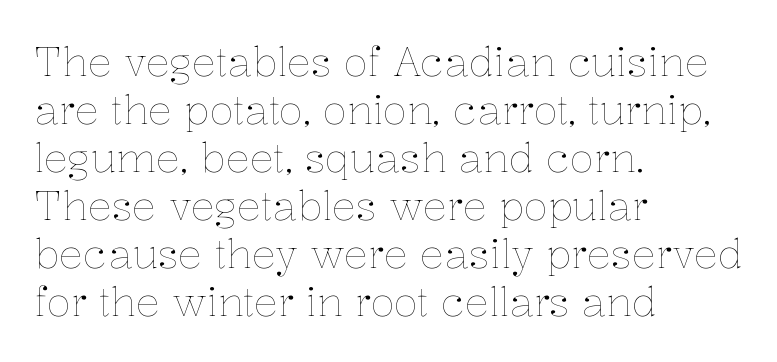
Q: Is the text bold? A: No.
Q: Is the text italic (slanted)? A: No, it is upright.
Q: Is the text underlined? A: No.
Q: How is the paragraph aligned? A: Left-aligned.
Q: Is the spacing between letters normal or unusually wide? A: Normal.
Q: Width (condensed, normal, or wide)? A: Normal.
Q: Stroke contrast? A: Low.
Q: x-height? A: Medium.
Q: Monospaced? A: No.
